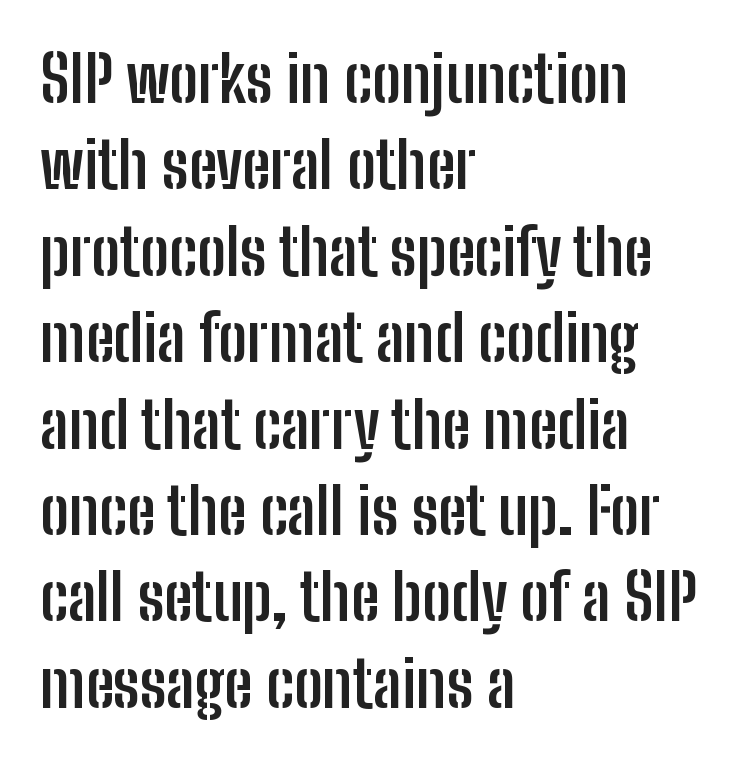
The image shows 64 px semibold, condensed sans-serif type, upright; set left-aligned, normal line spacing (1.35x), normal letter spacing, not underlined; low stroke contrast and a medium x-height.
